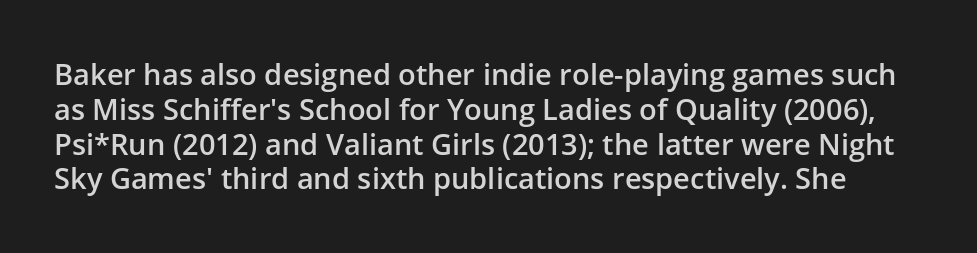
{"serif": "no", "italic": "no", "bold": "semi", "weight": "semibold", "width": "normal", "stroke_contrast": "low", "x_height": "medium", "monospaced": "no", "underline": "no", "line_spacing_ratio": 1.2, "letter_spacing": "normal", "letter_spacing_em": 0.0, "glyph_px": 29}
